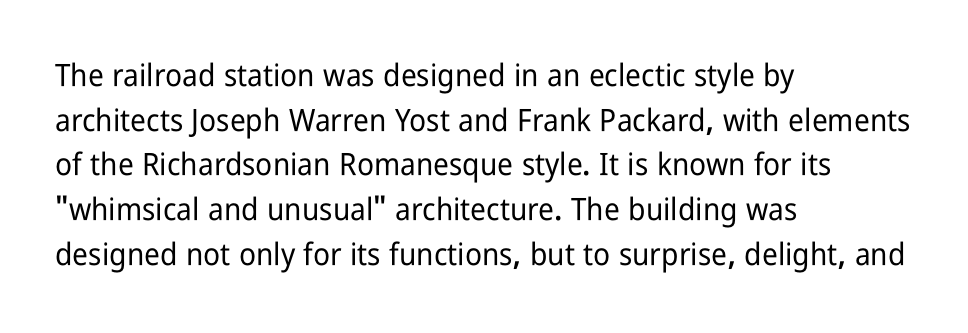
Glyph-to-glyph distance matches everyday printed text. The typography opts for an upright posture over an oblique one. The passage is arranged the way most books set body copy — flush left. Do the characters align in a grid? No, the font is proportional.
